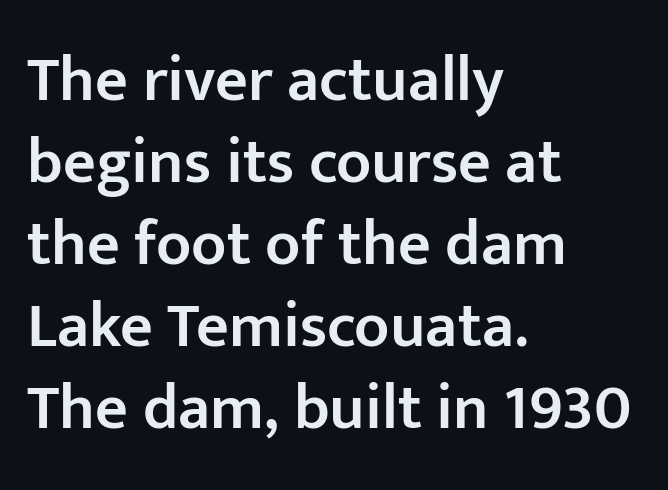
{"serif": "no", "italic": "no", "bold": "semi", "weight": "semibold", "width": "normal", "stroke_contrast": "low", "x_height": "medium", "monospaced": "no", "underline": "no", "align": "left", "line_spacing": "normal", "line_spacing_ratio": 1.28, "letter_spacing": "normal", "letter_spacing_em": 0.0, "glyph_px": 64}
